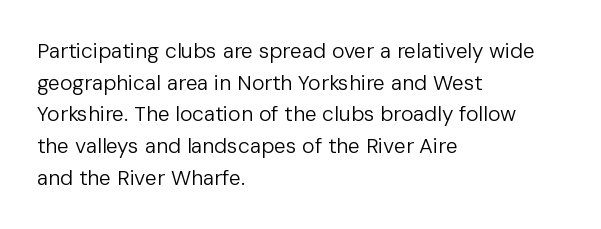
The image shows 21 px text type, upright; set left-aligned, normal line spacing (1.51x), normal letter spacing, not underlined.
